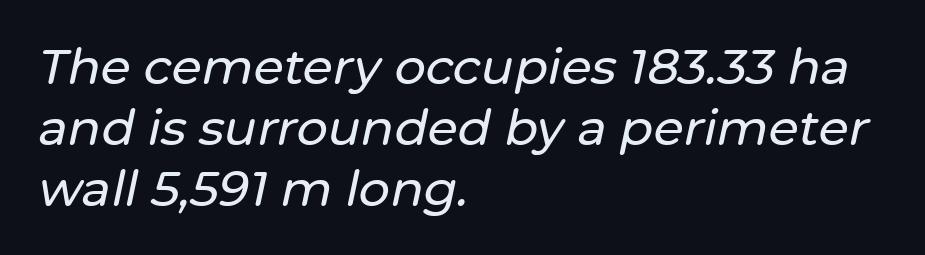
The image shows 49 px text type, italic (leaning right); set left-aligned, line spacing 1.24x, normal letter spacing, not underlined; low stroke contrast and a medium x-height.
